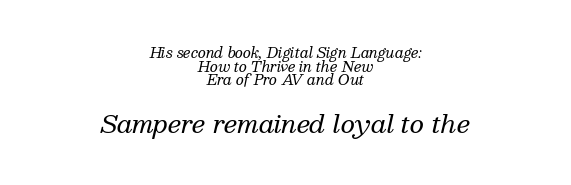
Q: Is the text bold? A: No.
Q: Is the text italic (slanted)? A: Yes, it leans right by about 13 degrees.
Q: Is the text underlined? A: No.
Q: How is the paragraph aligned? A: Centered.
Q: Is the spacing between letters normal or unusually wide? A: Normal.
Q: Is the spacing between lines tight, normal or loose? A: Tight.
Q: Which block of text is set in a larger size, the first (top) or the second (bottom)? A: The second (bottom) one.
